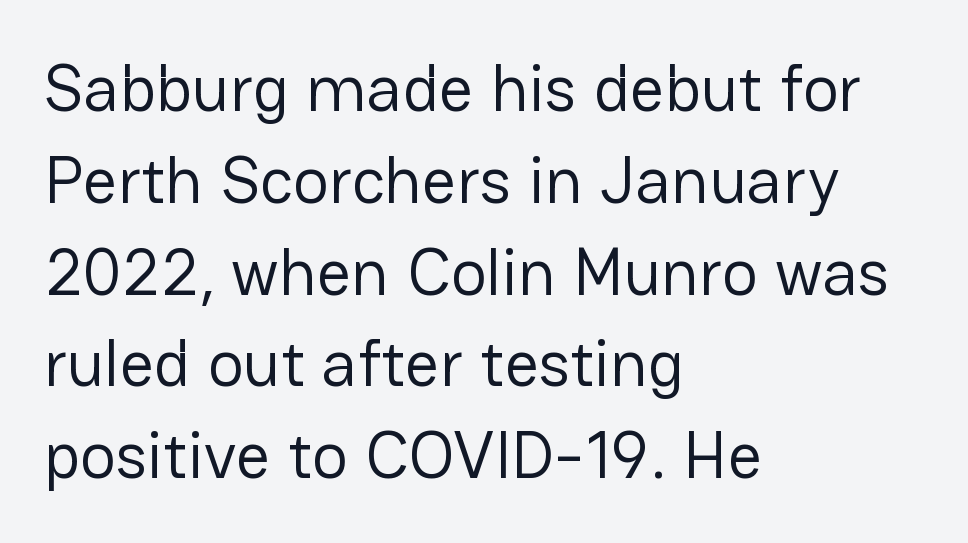
{"serif": "no", "italic": "no", "bold": "no", "weight": "regular", "width": "normal", "stroke_contrast": "low", "x_height": "medium", "monospaced": "no", "underline": "no", "align": "left", "line_spacing": "normal", "line_spacing_ratio": 1.37, "letter_spacing": "normal", "letter_spacing_em": 0.0, "glyph_px": 67}
